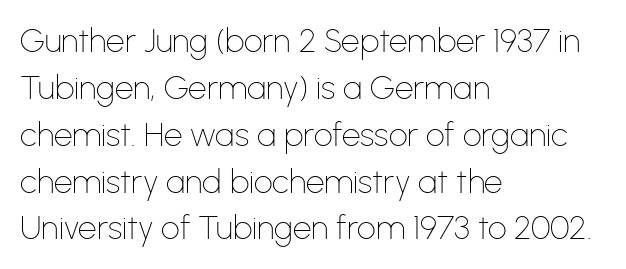
The words here are not underlined. The font sits on the lighter half of the weight spectrum, regular included. In terms of letterspacing, this is plain default setting. Leftover space on each line is placed entirely after the last word. A roman cut, with each character standing at attention.
